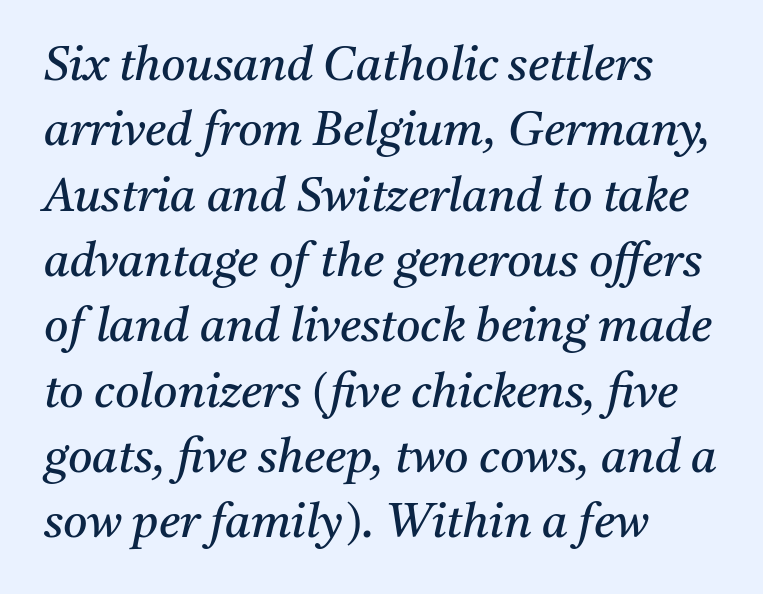
The image shows 47 px regular-weight serif type, italic (leaning right); set left-aligned, normal line spacing (1.39x), normal letter spacing, not underlined; medium stroke contrast and a medium x-height.
